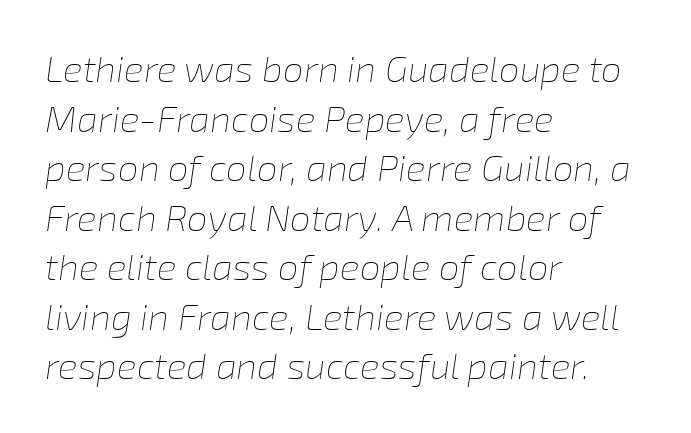
The letters are slanted; this is an italic face. A classic flush-left, rag-right setting is used for this passage. The words here are not underlined. Nothing heavy about these letters — not bold at all.
